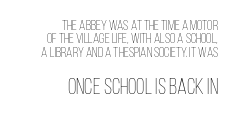
Q: Is the text bold? A: No.
Q: Is the text italic (slanted)? A: No, it is upright.
Q: Is the text underlined? A: No.
Q: How is the paragraph aligned? A: Right-aligned.
Q: Is the spacing between letters normal or unusually wide? A: Normal.
Q: Is the spacing between lines tight, normal or loose? A: Tight.
Q: Which block of text is set in a larger size, the first (top) or the second (bottom)? A: The second (bottom) one.
